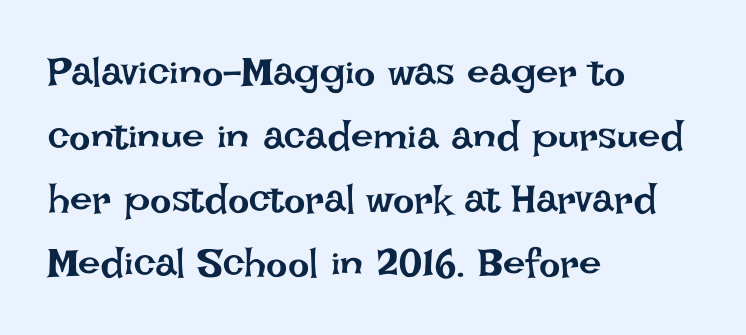
Caption: multi-line text, flush left, ragged right. Rule under the text: the space is simply empty. Summary of vertical rhythm: regular, with standard interline spacing. Each stroke keeps to a modest, everyday thickness or less. Think of a printed novel: that variable character pitch is what you see here.
